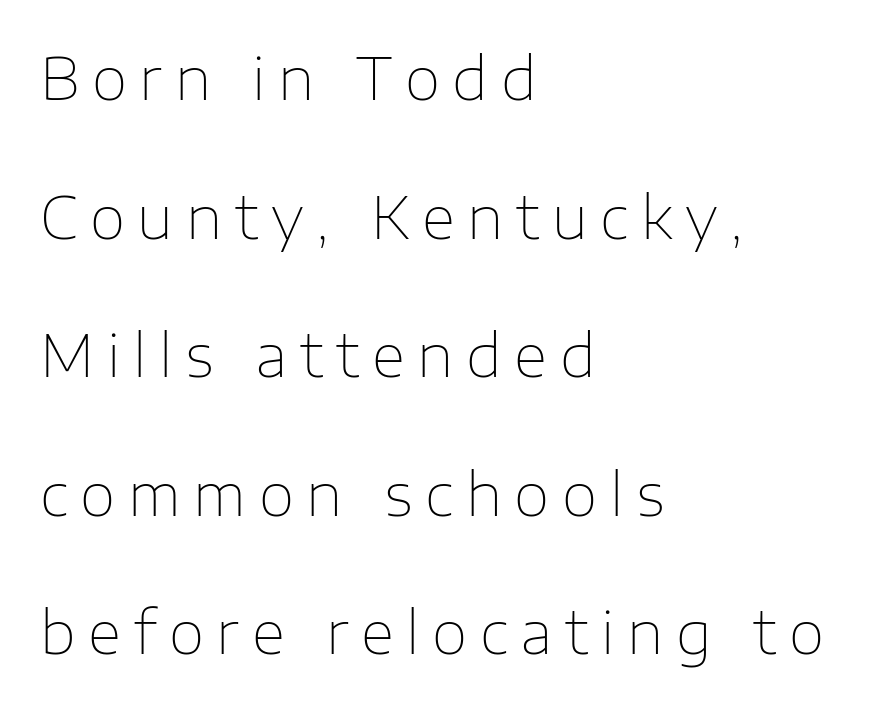
Is the type heavy? It reads as light-to-regular instead. Posture: upright roman. Vertical spacing — loose. Type style note: lacks serifs. A classic flush-left, rag-right setting is used for this passage. Each letter keeps its own natural width here, so spacing adapts to shape.
